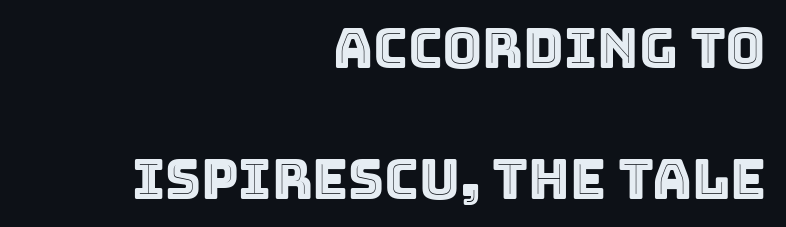
There is no visible air inserted between adjacent glyphs. Summary of vertical rhythm: relaxed, with wide interline spacing. Looks like regular typesetting: each glyph gets only the width it needs. Posture: straight, roman, zero tilt. Clear beneath every line of the passage.
